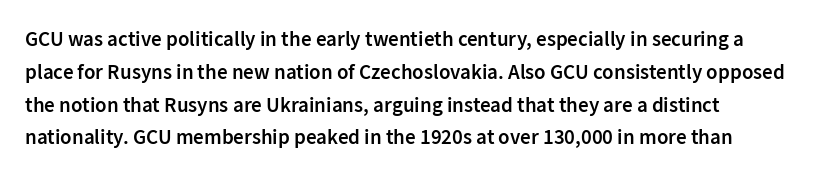
Q: Is the text bold? A: Semi-bold.
Q: Is the text italic (slanted)? A: No, it is upright.
Q: Is the text underlined? A: No.
Q: Is the spacing between letters normal or unusually wide? A: Normal.
Q: Is the spacing between lines tight, normal or loose? A: Normal.
